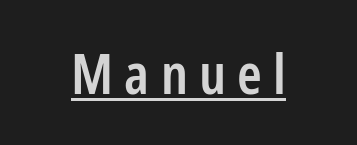
The image shows 56 px semibold, condensed sans-serif type, upright; set centered, unusually wide letter spacing (+0.2 em), underlined; low stroke contrast and a medium x-height.
